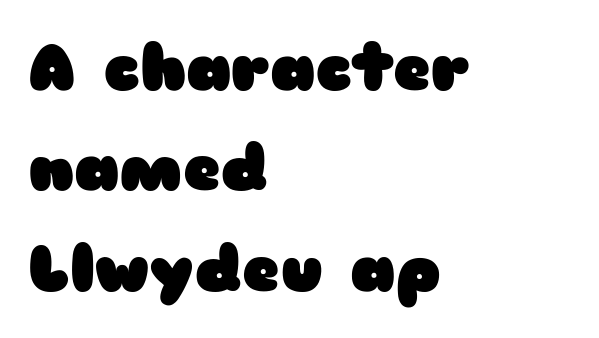
{"serif": "no", "italic": "no", "bold": "yes", "weight": "heavy", "width": "wide", "stroke_contrast": "low", "x_height": "medium", "monospaced": "no", "underline": "no", "align": "left", "line_spacing": "normal", "line_spacing_ratio": 1.57, "letter_spacing": "normal", "letter_spacing_em": 0.0, "glyph_px": 64}
